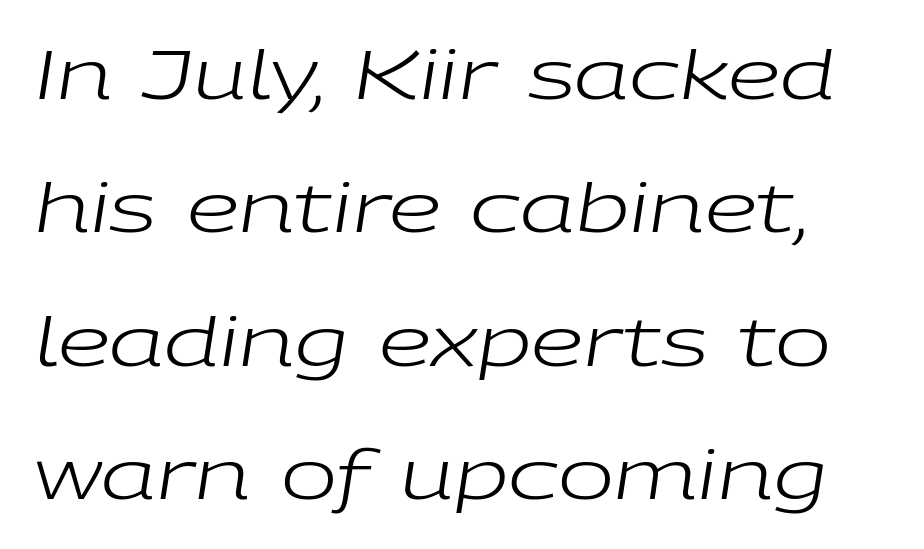
The image shows 67 px regular-weight, wide type, italic (leaning right); set loose line spacing (1.99x), normal letter spacing, not underlined; low stroke contrast and a medium x-height.
